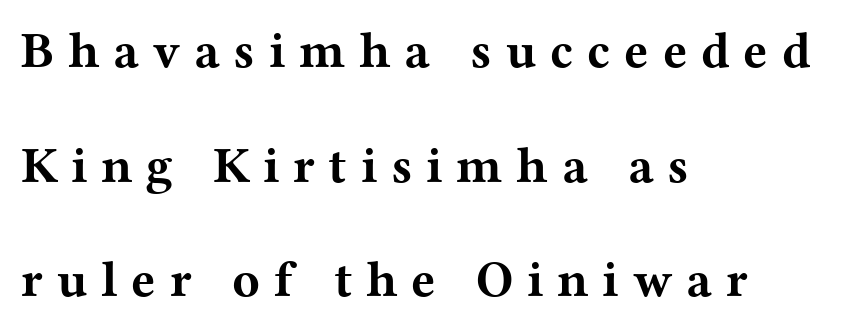
The image shows 51 px bold, wide serif type, upright; set left-aligned, loose line spacing (2.25x), unusually wide letter spacing (+0.27 em), not underlined; medium stroke contrast and a medium x-height.
